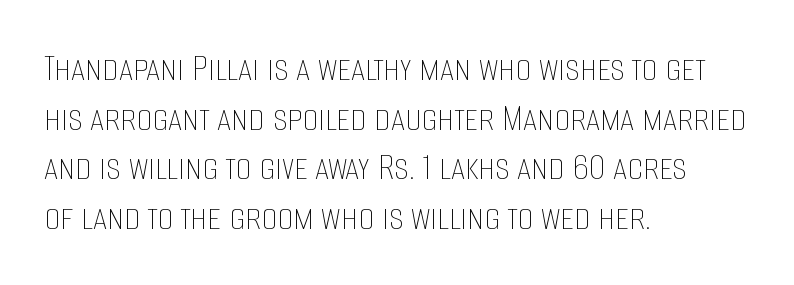
Q: Is the text bold? A: No.
Q: Is the text italic (slanted)? A: No, it is upright.
Q: Is the text underlined? A: No.
Q: How is the paragraph aligned? A: Left-aligned.
Q: Is the spacing between letters normal or unusually wide? A: Normal.
Q: Width (condensed, normal, or wide)? A: Condensed.
Q: Stroke contrast? A: Low.
Q: x-height? A: Large.
Q: Monospaced? A: No.
